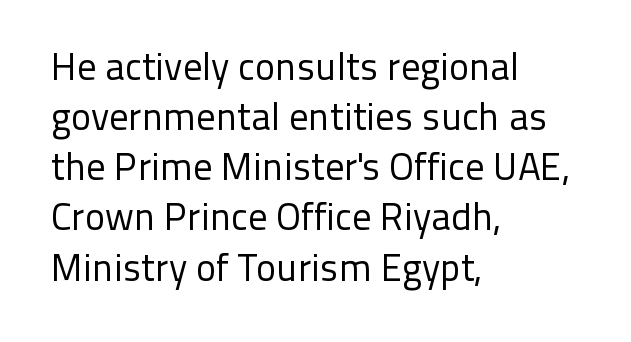
{"serif": "no", "italic": "no", "bold": "no", "weight": "regular", "width": "normal", "stroke_contrast": "low", "x_height": "medium", "monospaced": "no", "underline": "no", "align": "left", "line_spacing": "normal", "line_spacing_ratio": 1.32, "letter_spacing": "normal", "letter_spacing_em": 0.0, "glyph_px": 38}
